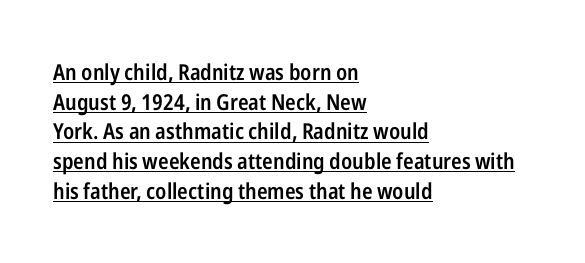
Q: Is the text bold? A: Semi-bold.
Q: Is the text italic (slanted)? A: No, it is upright.
Q: Is the text underlined? A: Yes.
Q: How is the paragraph aligned? A: Left-aligned.
Q: Is the spacing between letters normal or unusually wide? A: Normal.
Q: Is the spacing between lines tight, normal or loose? A: Normal.
